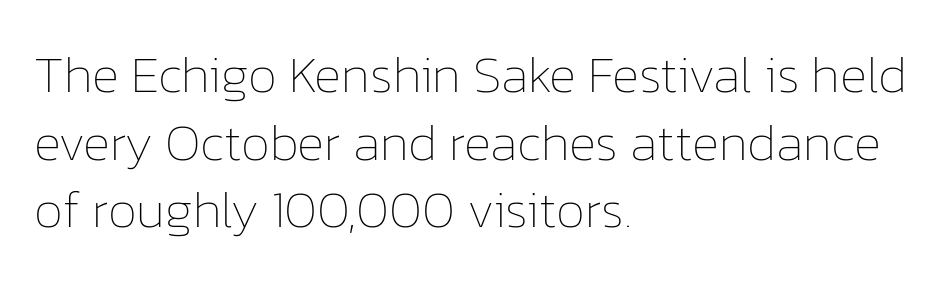
{"italic": "no", "bold": "no", "weight": "thin", "width": "normal", "stroke_contrast": "low", "x_height": "medium", "monospaced": "no", "underline": "no", "align": "left", "line_spacing": "normal", "line_spacing_ratio": 1.3, "letter_spacing": "normal", "letter_spacing_em": 0.0, "glyph_px": 52}
